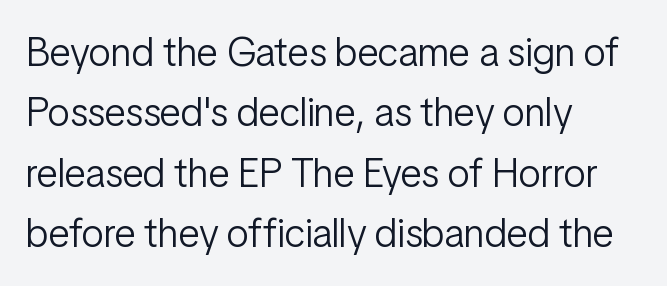
The image shows 40 px light, condensed sans-serif type, upright; set left-aligned, normal line spacing (1.51x), normal letter spacing, not underlined; low stroke contrast and a medium x-height.
